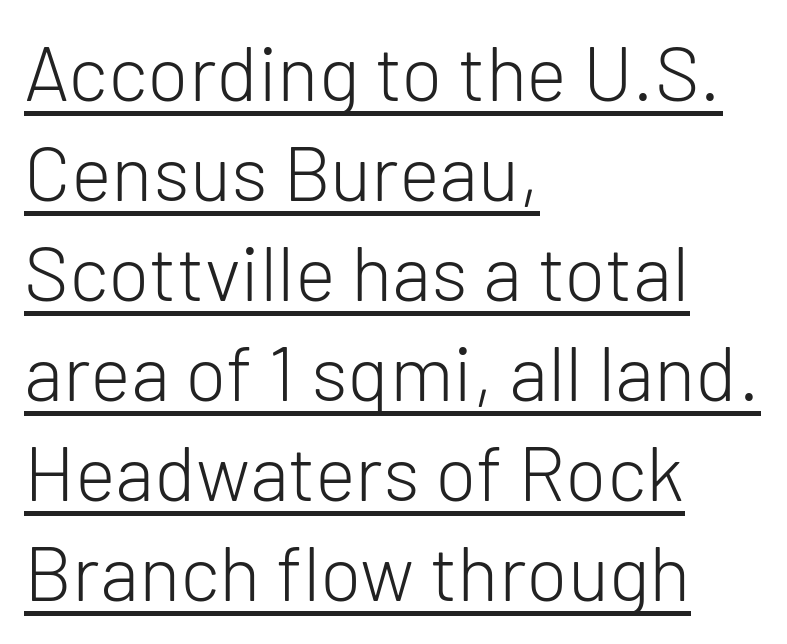
{"serif": "no", "italic": "no", "bold": "no", "weight": "light", "width": "normal", "stroke_contrast": "low", "x_height": "medium", "monospaced": "no", "underline": "yes", "align": "left", "line_spacing": "normal", "line_spacing_ratio": 1.3, "letter_spacing": "normal", "letter_spacing_em": 0.0, "glyph_px": 77}
